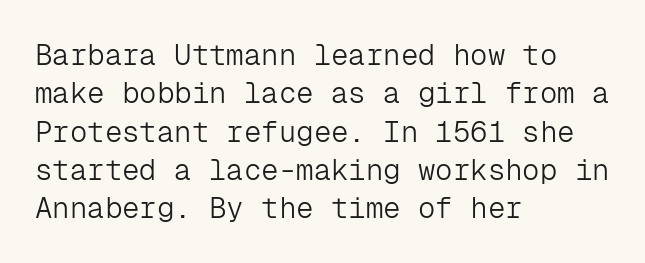
The image shows 29 px light sans-serif type, upright, monospaced; set left-aligned, normal line spacing (1.32x), normal letter spacing, not underlined; low stroke contrast and a medium x-height.
